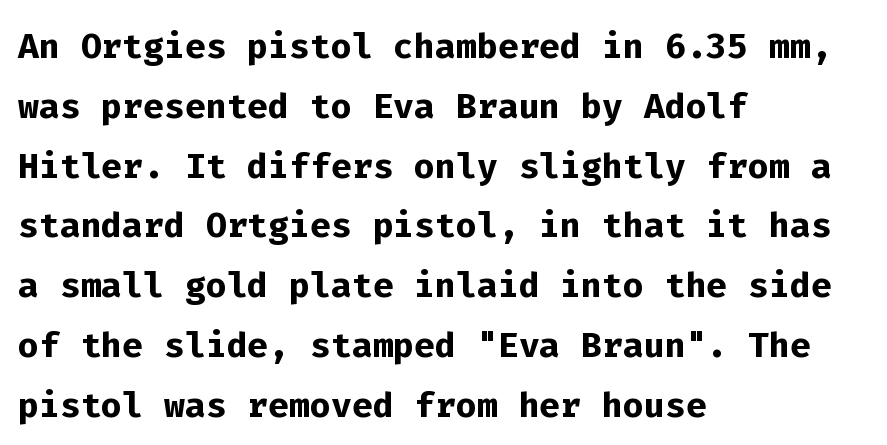
The image shows 49 px semibold sans-serif type, upright, monospaced; set left-aligned, line spacing 1.22x, normal letter spacing, not underlined; low stroke contrast and a medium x-height.
